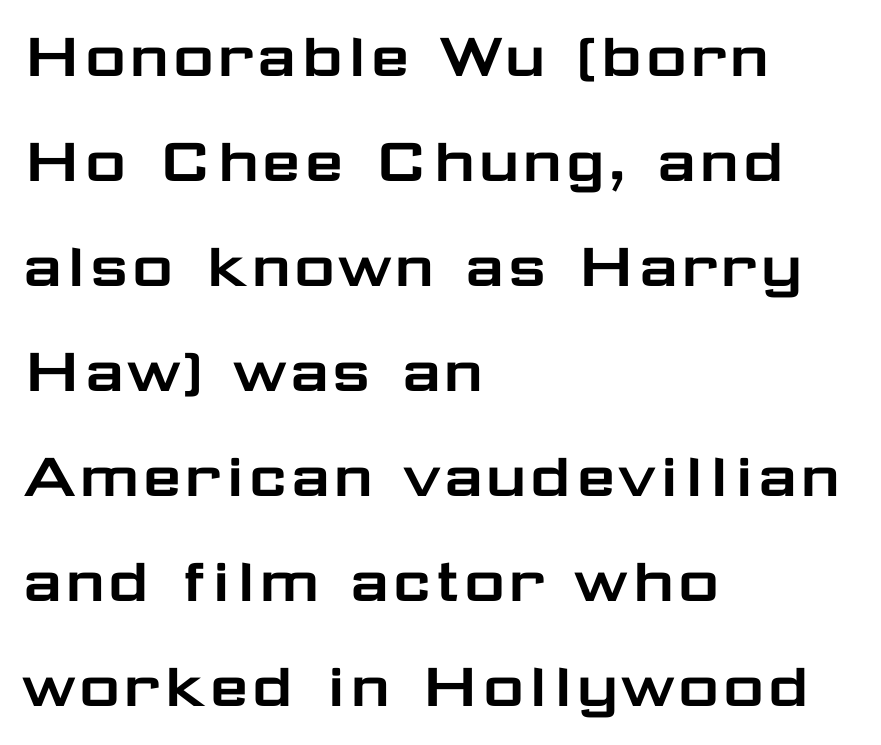
Q: Is the text italic (slanted)? A: No, it is upright.
Q: Is the typeface a serif or a sans-serif typeface? A: Sans-serif.
Q: Is the text underlined? A: No.
Q: How is the paragraph aligned? A: Left-aligned.
Q: Is the spacing between letters normal or unusually wide? A: Normal.
Q: Is the spacing between lines tight, normal or loose? A: Normal.
Q: Width (condensed, normal, or wide)? A: Wide.
Q: Stroke contrast? A: Low.
Q: x-height? A: Medium.
Q: Monospaced? A: No.
